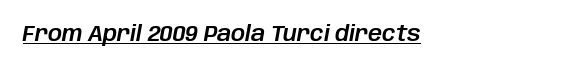
Q: Is the text italic (slanted)? A: Yes, it leans right by about 10 degrees.
Q: Is the text underlined? A: Yes.
Q: Is the spacing between letters normal or unusually wide? A: Normal.
